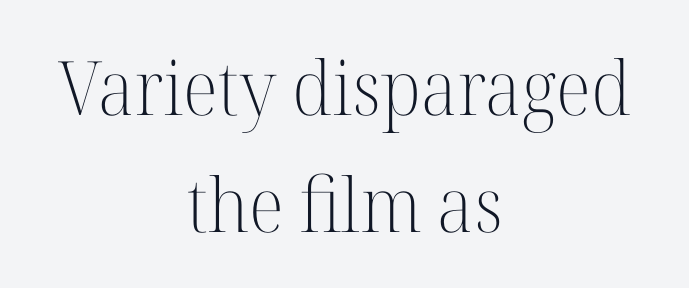
Q: Is the text bold? A: No.
Q: Is the text italic (slanted)? A: No, it is upright.
Q: Is the typeface a serif or a sans-serif typeface? A: Serif.
Q: Is the text underlined? A: No.
Q: How is the paragraph aligned? A: Centered.
Q: Is the spacing between letters normal or unusually wide? A: Normal.
Q: Is the spacing between lines tight, normal or loose? A: Normal.
Q: Width (condensed, normal, or wide)? A: Normal.
Q: Stroke contrast? A: High.
Q: x-height? A: Medium.
Q: Monospaced? A: No.
